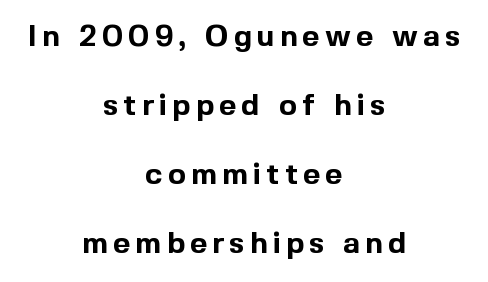
Every letter is thick-stroked: bold, no question. Regarding leading, the lines here are spaced well apart. Look at the bottom of the vertical strokes: they stop flat, with no serifs. Spacing verdict: proportional, widths tailored to each character.
